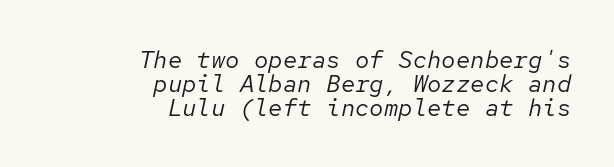
Q: Is the text bold? A: No.
Q: Is the text italic (slanted)? A: Yes, it leans right by about 12 degrees.
Q: Is the text underlined? A: No.
Q: How is the paragraph aligned? A: Right-aligned.
Q: Is the spacing between letters normal or unusually wide? A: Normal.
Q: Is the spacing between lines tight, normal or loose? A: Tight.
